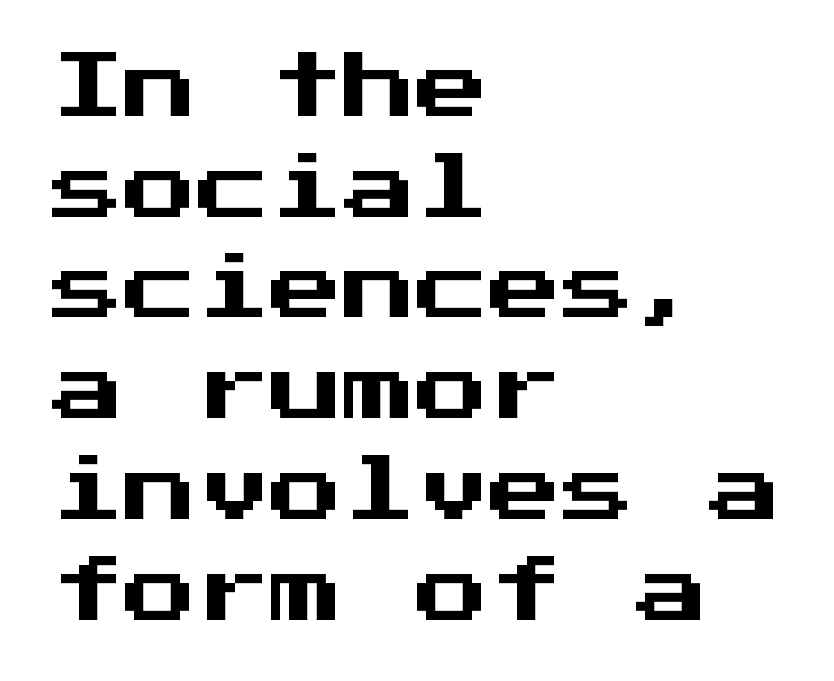
Q: Is the text italic (slanted)? A: No, it is upright.
Q: Is the typeface a serif or a sans-serif typeface? A: Sans-serif.
Q: Is the text underlined? A: No.
Q: How is the paragraph aligned? A: Left-aligned.
Q: Is the spacing between letters normal or unusually wide? A: Normal.
Q: Is the spacing between lines tight, normal or loose? A: Normal.
Q: Width (condensed, normal, or wide)? A: Normal.
Q: Stroke contrast? A: Medium.
Q: x-height? A: Medium.
Q: Monospaced? A: Yes.
